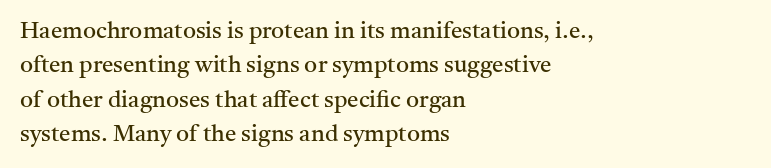
Q: Is the text bold? A: No.
Q: Is the text italic (slanted)? A: No, it is upright.
Q: Is the text underlined? A: No.
Q: How is the paragraph aligned? A: Left-aligned.
Q: Is the spacing between letters normal or unusually wide? A: Normal.
Q: Is the spacing between lines tight, normal or loose? A: Normal.
